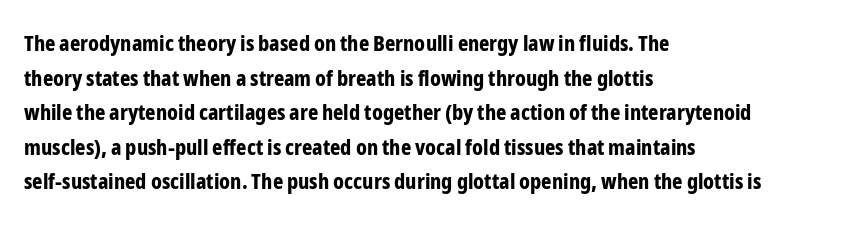
Q: Is the text bold? A: Yes.
Q: Is the text italic (slanted)? A: No, it is upright.
Q: Is the text underlined? A: No.
Q: How is the paragraph aligned? A: Left-aligned.
Q: Is the spacing between letters normal or unusually wide? A: Normal.
Q: Is the spacing between lines tight, normal or loose? A: Normal.
